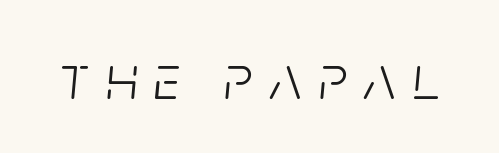
{"italic": "yes", "lean": "right", "slant_degrees": 5, "bold": "no", "weight": "light", "width": "condensed", "stroke_contrast": "low", "x_height": "large", "monospaced": "no", "underline": "no", "letter_spacing": "wide", "letter_spacing_em": 0.26, "glyph_px": 64}
